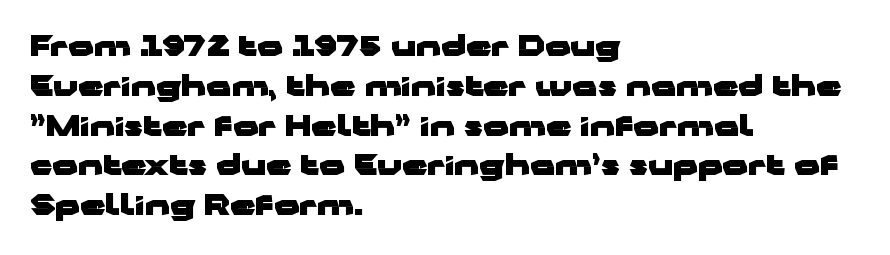
Q: Is the text bold? A: Yes.
Q: Is the text italic (slanted)? A: No, it is upright.
Q: Is the typeface a serif or a sans-serif typeface? A: Sans-serif.
Q: Is the text underlined? A: No.
Q: How is the paragraph aligned? A: Left-aligned.
Q: Is the spacing between letters normal or unusually wide? A: Normal.
Q: Is the spacing between lines tight, normal or loose? A: Normal.
Q: Width (condensed, normal, or wide)? A: Wide.
Q: Stroke contrast? A: Low.
Q: x-height? A: Medium.
Q: Monospaced? A: No.
